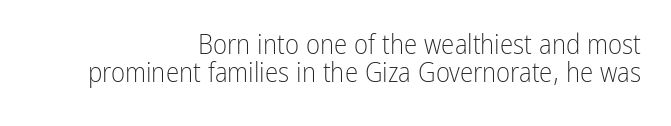
Q: Is the text bold? A: No.
Q: Is the text italic (slanted)? A: No, it is upright.
Q: Is the text underlined? A: No.
Q: How is the paragraph aligned? A: Right-aligned.
Q: Is the spacing between letters normal or unusually wide? A: Normal.
Q: Is the spacing between lines tight, normal or loose? A: Tight.
